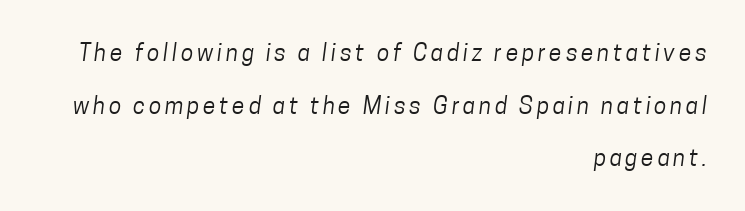
The image shows 23 px text type; set right-aligned, loose line spacing (2.29x), not underlined.
